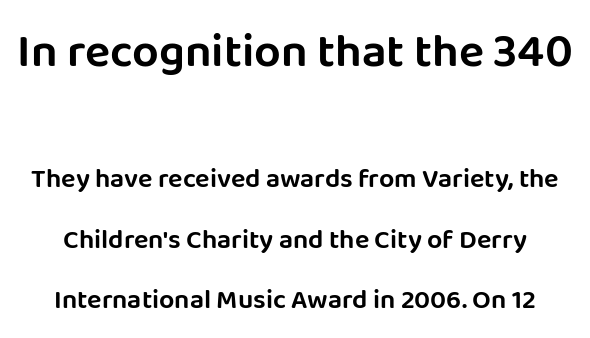
The image shows 47 px sans-serif type, upright; set loose line spacing (2.23x), normal letter spacing, not underlined; the first (top) block is 1.74x larger; low stroke contrast and a large x-height.
